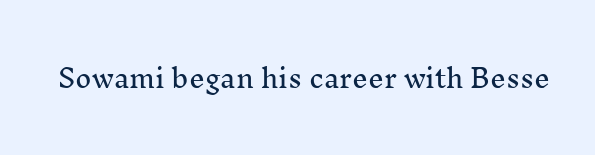
The image shows 25 px text type, upright; set normal letter spacing, not underlined.
